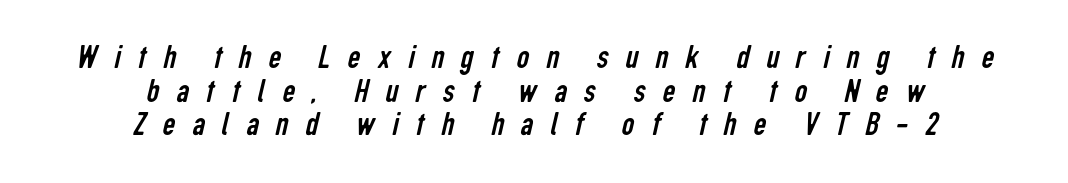
Words float on clear page, feet unadorned. Letterform terminals end flat and unadorned throughout the passage. Each letter keeps its own natural width here, so spacing adapts to shape. The vertical gap from one line to the next is small. Short note: letters widely spaced. Is the stroke heavy? The answer is a plain regular-or-lighter.
